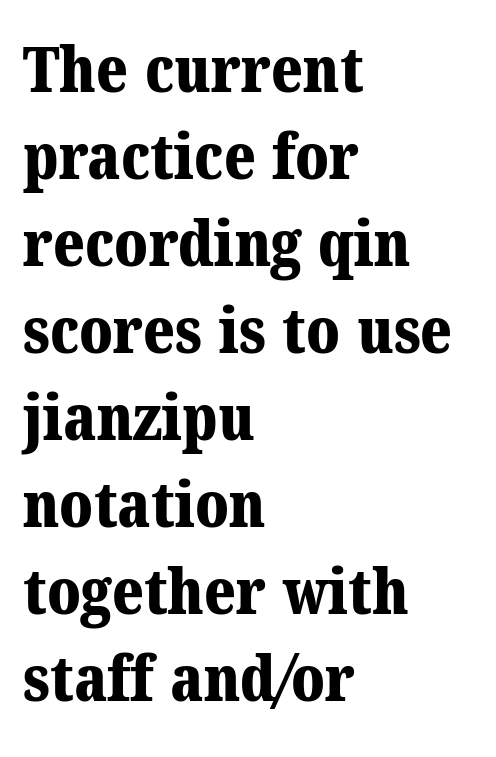
{"serif": "yes", "bold": "yes", "weight": "bold", "width": "normal", "stroke_contrast": "medium", "x_height": "medium", "monospaced": "no", "underline": "no", "align": "left", "line_spacing": "normal", "line_spacing_ratio": 1.36, "letter_spacing": "normal", "letter_spacing_em": 0.0, "glyph_px": 64}
